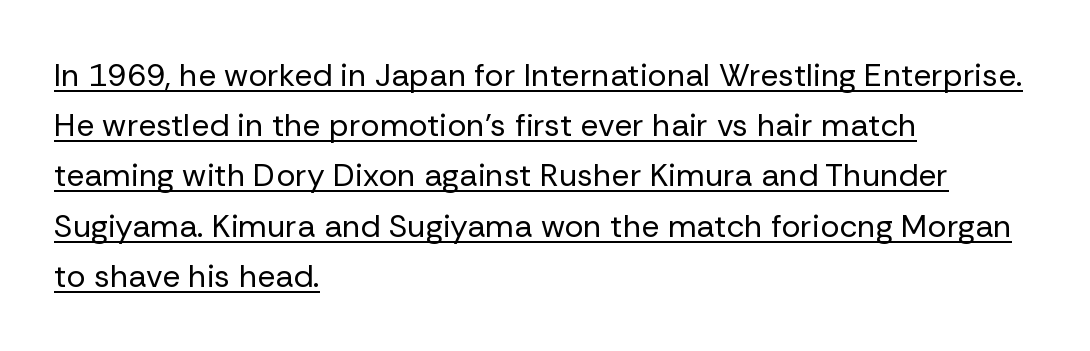
{"serif": "no", "italic": "no", "bold": "no", "weight": "regular", "width": "normal", "stroke_contrast": "low", "x_height": "medium", "monospaced": "no", "underline": "yes", "align": "left", "line_spacing": "normal", "line_spacing_ratio": 1.57, "letter_spacing": "normal", "letter_spacing_em": 0.0, "glyph_px": 32}
